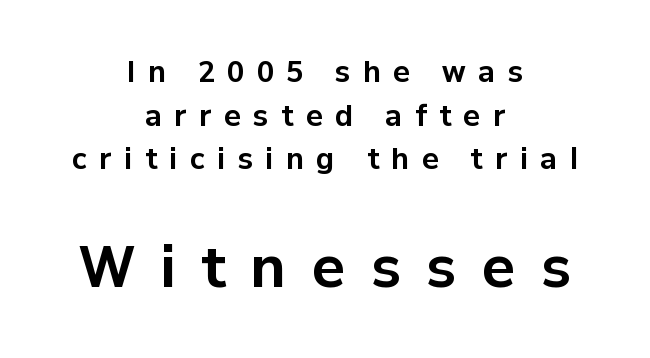
The image shows 56 px bold sans-serif type, upright; set centered, normal line spacing (1.56x), unusually wide letter spacing (+0.45 em), not underlined; the second (bottom) block is 2.0x larger; low stroke contrast and a medium x-height.
